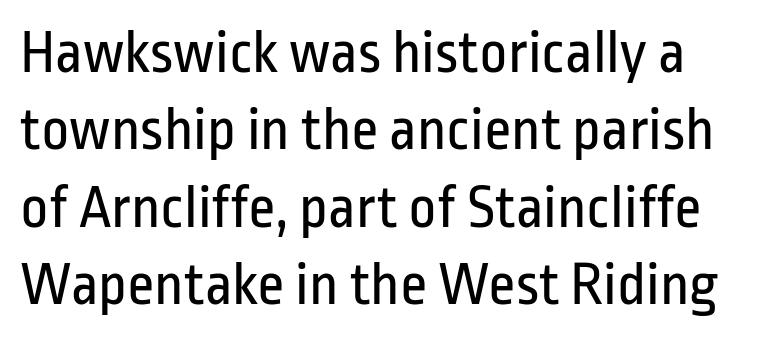
Unlike a traditional serif, this face leaves its strokes unadorned. The letters sit at their default tracking, neither squeezed nor spread. Heaviness? Minimal to ordinary, like unemphasized prose. A bare baseline throughout the passage. Proportional: the letters do not fall into vertical columns.
